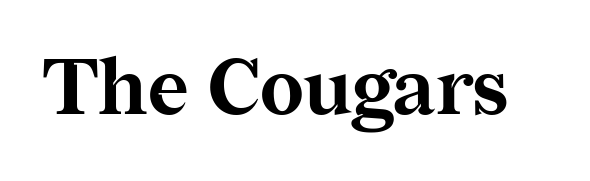
Q: Is the text bold? A: Yes.
Q: Is the text italic (slanted)? A: No, it is upright.
Q: Is the typeface a serif or a sans-serif typeface? A: Serif.
Q: Is the text underlined? A: No.
Q: Is the spacing between letters normal or unusually wide? A: Normal.
Q: Width (condensed, normal, or wide)? A: Normal.
Q: Stroke contrast? A: Medium.
Q: x-height? A: Medium.
Q: Monospaced? A: No.
